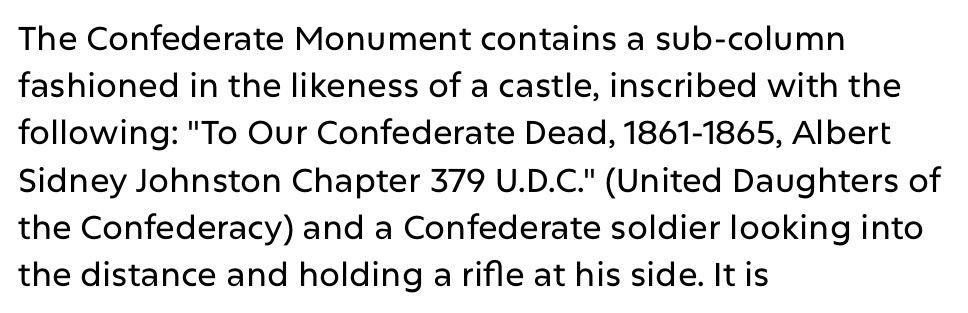
Lines of text with bare space underneath. A normal amount of white space separates one row of letters from the next. Inter-character spacing is left at the font's built-in metrics. Unlike a traditional serif, this face leaves its strokes unadorned. Posture: vertical.
